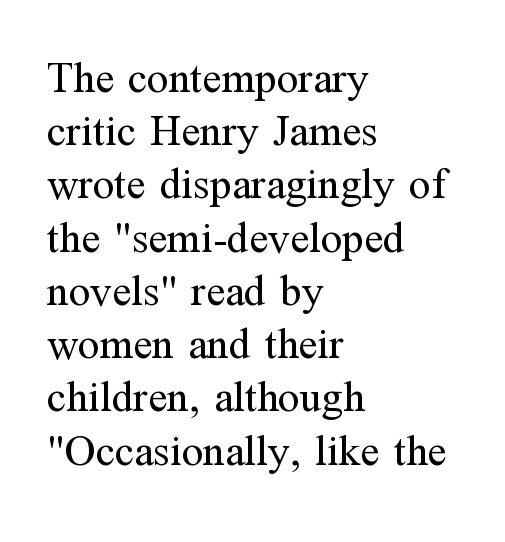
{"serif": "yes", "italic": "no", "bold": "no", "weight": "regular", "width": "normal", "stroke_contrast": "medium", "x_height": "medium", "monospaced": "no", "underline": "no", "align": "left", "line_spacing_ratio": 1.21, "letter_spacing": "normal", "letter_spacing_em": 0.0, "glyph_px": 44}
